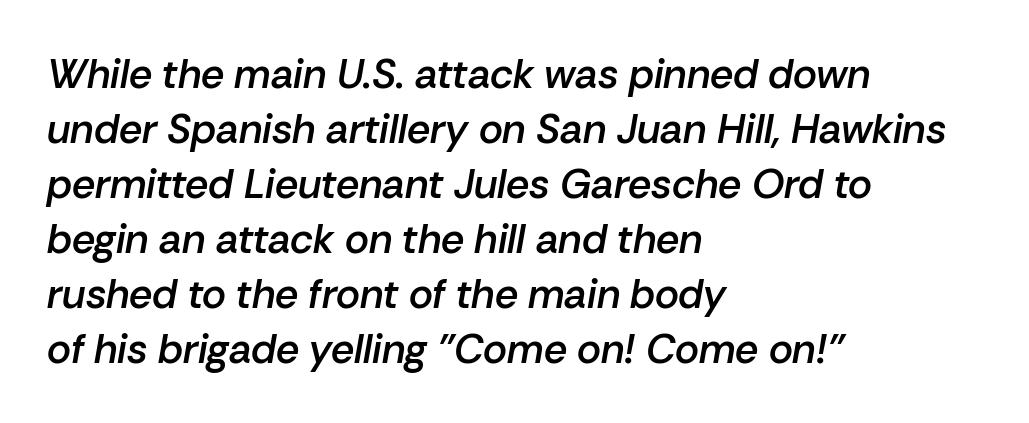
The string is rendered with underlining switched off. Letter spacing: default. The whole block is typeset with a tilt. A typesetter would call this leading conventional body-copy spacing. The ragged edge is on the right, which tells us the setting is flush left.
